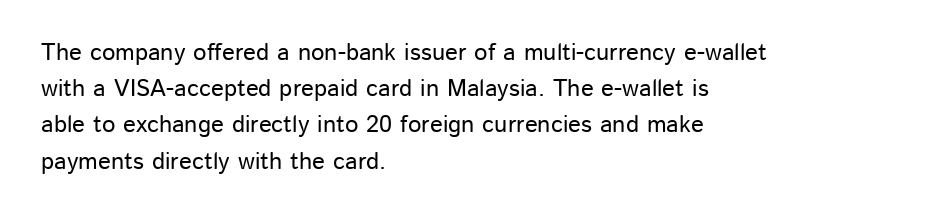
{"italic": "no", "underline": "no", "align": "left", "line_spacing": "normal", "line_spacing_ratio": 1.51, "letter_spacing": "normal", "letter_spacing_em": 0.0, "glyph_px": 24}
